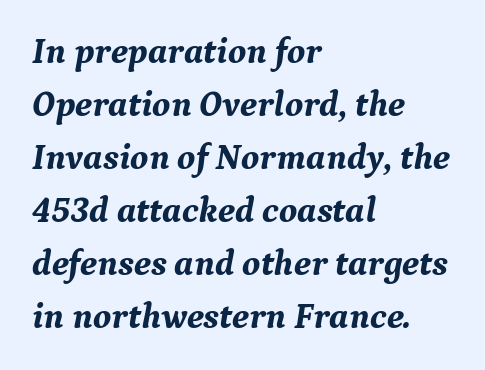
Leftover space on each line is placed entirely after the last word. A typesetter would call this zero additional tracking. An italicized treatment has been applied to the whole sample. Check the space under the baseline: it is left empty. The text was rendered using a seriffed face with decorative stroke endings.
